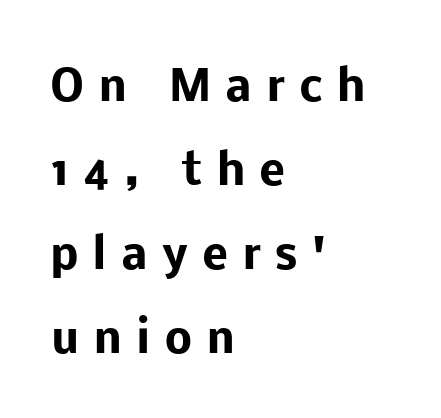
{"serif": "no", "italic": "no", "bold": "yes", "weight": "heavy", "width": "normal", "stroke_contrast": "low", "x_height": "medium", "monospaced": "no", "underline": "no", "align": "left", "line_spacing": "loose", "line_spacing_ratio": 1.95, "letter_spacing": "wide", "letter_spacing_em": 0.33, "glyph_px": 43}
